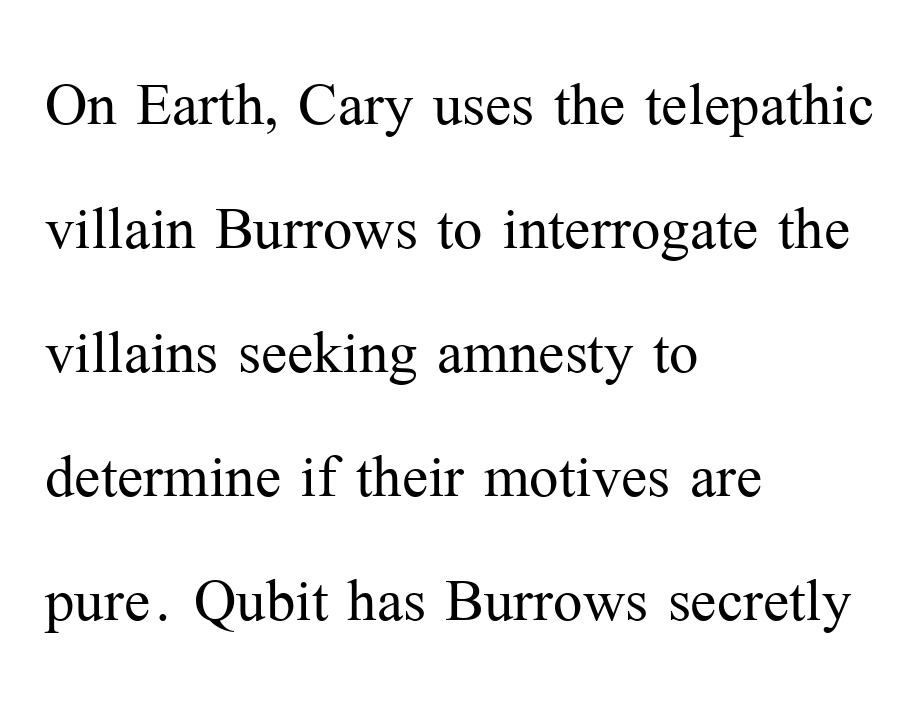
Q: Is the text bold? A: No.
Q: Is the text italic (slanted)? A: No, it is upright.
Q: Is the typeface a serif or a sans-serif typeface? A: Serif.
Q: Is the text underlined? A: No.
Q: How is the paragraph aligned? A: Left-aligned.
Q: Is the spacing between letters normal or unusually wide? A: Normal.
Q: Is the spacing between lines tight, normal or loose? A: Normal.
Q: Width (condensed, normal, or wide)? A: Normal.
Q: Stroke contrast? A: Medium.
Q: x-height? A: Medium.
Q: Monospaced? A: No.
